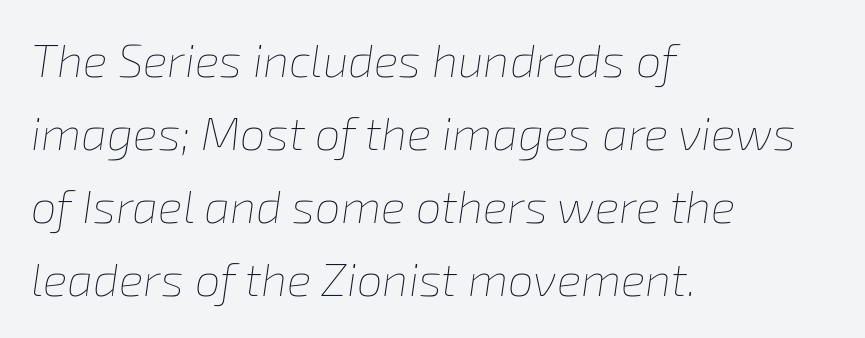
Q: Is the text bold? A: No.
Q: Is the text italic (slanted)? A: Yes, it leans right by about 8 degrees.
Q: Is the text underlined? A: No.
Q: How is the paragraph aligned? A: Left-aligned.
Q: Is the spacing between letters normal or unusually wide? A: Normal.
Q: Is the spacing between lines tight, normal or loose? A: Normal.
Q: Width (condensed, normal, or wide)? A: Normal.
Q: Stroke contrast? A: Low.
Q: x-height? A: Medium.
Q: Monospaced? A: No.
